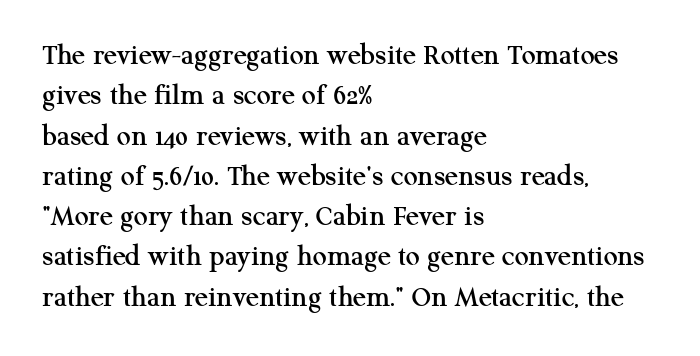
Q: Is the text italic (slanted)? A: No, it is upright.
Q: Is the typeface a serif or a sans-serif typeface? A: Serif.
Q: Is the text underlined? A: No.
Q: How is the paragraph aligned? A: Left-aligned.
Q: Is the spacing between letters normal or unusually wide? A: Normal.
Q: Is the spacing between lines tight, normal or loose? A: Normal.
Q: Width (condensed, normal, or wide)? A: Normal.
Q: Stroke contrast? A: Medium.
Q: x-height? A: Medium.
Q: Monospaced? A: No.
